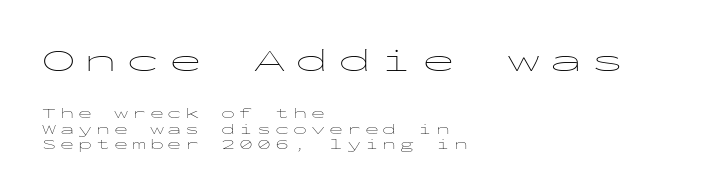
The image shows 33 px thin, wide sans-serif type, upright, monospaced; set left-aligned, tight line spacing (1.11x), unusually wide letter spacing (+0.28 em), not underlined; the first (top) block is 2.36x larger; low stroke contrast and a medium x-height.
